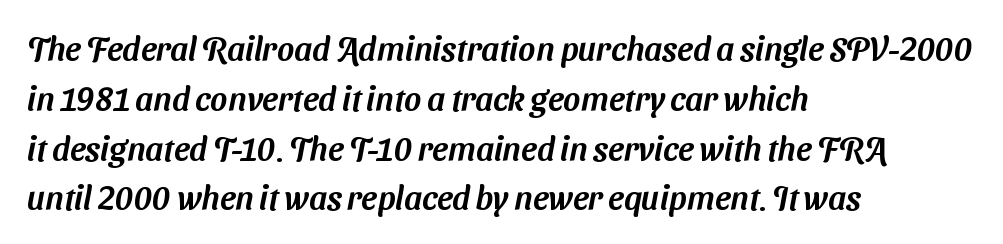
{"serif": "no", "width": "normal", "stroke_contrast": "medium", "x_height": "medium", "monospaced": "no", "underline": "no", "align": "left", "line_spacing": "normal", "line_spacing_ratio": 1.51, "letter_spacing": "normal", "letter_spacing_em": 0.0, "glyph_px": 33}
